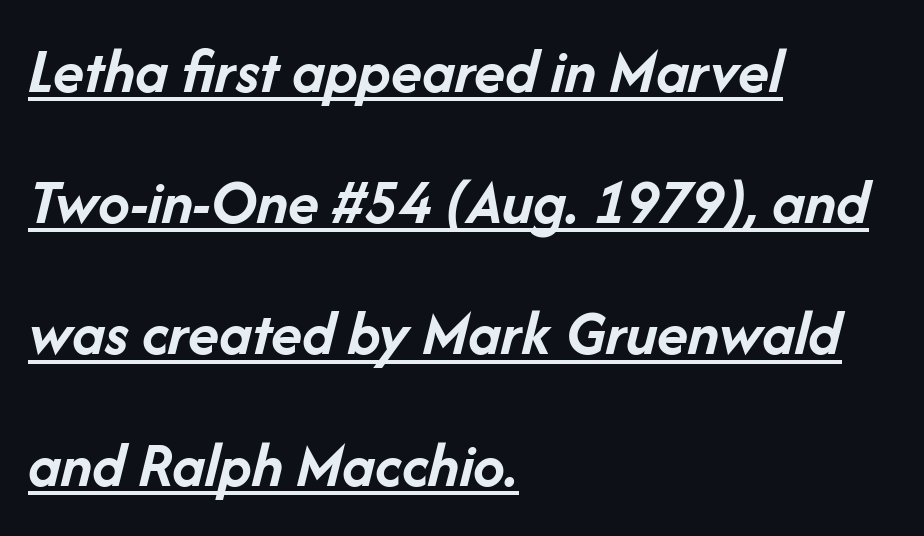
The image shows 64 px semibold type, italic (leaning right); set left-aligned, loose line spacing (2.05x), normal letter spacing, underlined; low stroke contrast and a medium x-height.
